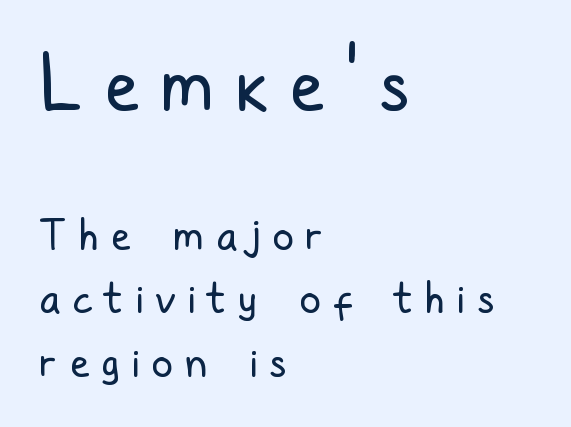
This rendering features lettering with no underline. The lines in this sample share a left origin and differ only in where they stop. Nothing sits at the stroke ends, so this counts as sans-serif. Characters remain perfectly vertical along every line. Do the characters align in a grid? No, the font is proportional.
